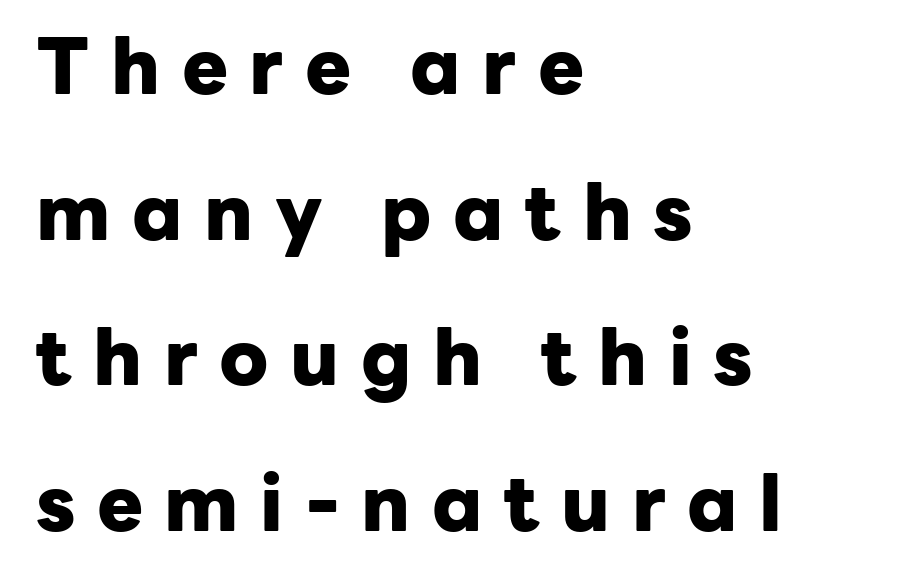
Q: Is the text bold? A: Yes.
Q: Is the text italic (slanted)? A: No, it is upright.
Q: Is the typeface a serif or a sans-serif typeface? A: Sans-serif.
Q: Is the text underlined? A: No.
Q: How is the paragraph aligned? A: Left-aligned.
Q: Is the spacing between letters normal or unusually wide? A: Unusually wide.
Q: Width (condensed, normal, or wide)? A: Normal.
Q: Stroke contrast? A: Low.
Q: x-height? A: Medium.
Q: Monospaced? A: No.
